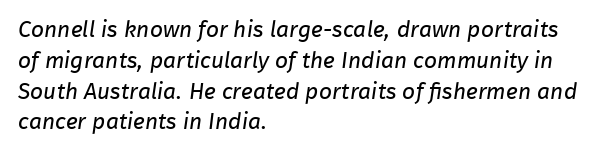
{"bold": "no", "underline": "no", "align": "left", "line_spacing": "normal", "line_spacing_ratio": 1.34, "letter_spacing": "normal", "letter_spacing_em": 0.0, "glyph_px": 23}
